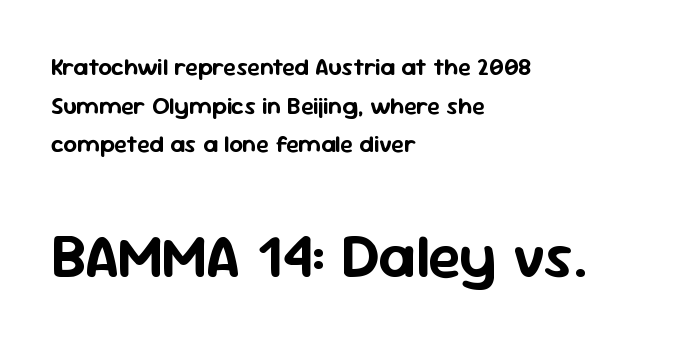
The rendering uses natural spacing where letterforms have individual widths. Nobody touched the tracking dial on this one. Ascenders rise straight up at ninety degrees. The rows are spaced the way most documents space them.
